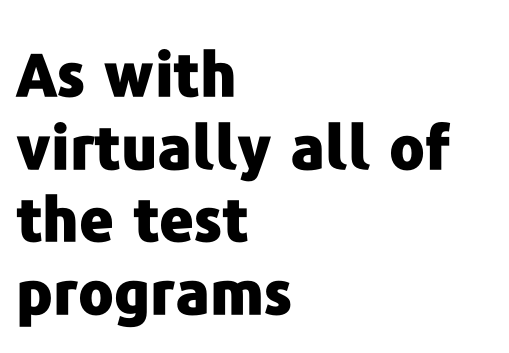
Q: Is the text bold? A: Yes.
Q: Is the text italic (slanted)? A: No, it is upright.
Q: Is the typeface a serif or a sans-serif typeface? A: Sans-serif.
Q: Is the text underlined? A: No.
Q: How is the paragraph aligned? A: Left-aligned.
Q: Is the spacing between letters normal or unusually wide? A: Normal.
Q: Width (condensed, normal, or wide)? A: Normal.
Q: Stroke contrast? A: Low.
Q: x-height? A: Medium.
Q: Monospaced? A: No.
